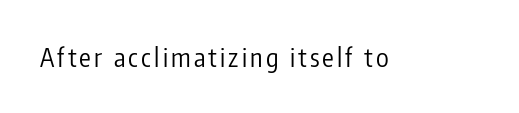
On a weight scale, this lands at 450 or below. The gap between lines stays unmarked. Notice how the stems are strictly vertical — no italics here.
